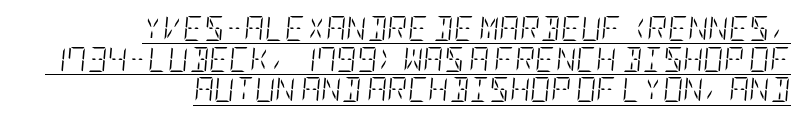
The image shows 25 px text type, italic (leaning right); set right-aligned, line spacing 1.23x, normal letter spacing, underlined.
